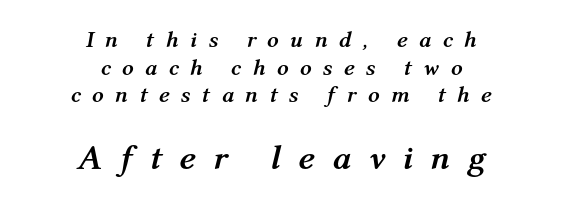
The image shows 35 px semibold type, italic (leaning right); set centered, line spacing 1.2x, unusually wide letter spacing (+0.49 em), not underlined; the second (bottom) block is 1.52x larger; medium stroke contrast and a medium x-height.
